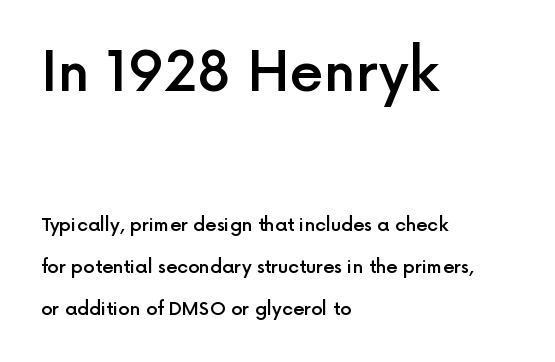
{"serif": "no", "italic": "no", "bold": "semi", "weight": "semibold", "width": "normal", "x_height": "medium", "monospaced": "no", "underline": "no", "align": "left", "line_spacing": "loose", "line_spacing_ratio": 2.34, "letter_spacing": "normal", "letter_spacing_em": 0.0, "larger_block": "first", "size_ratio": 3.06, "glyph_px": 55}
